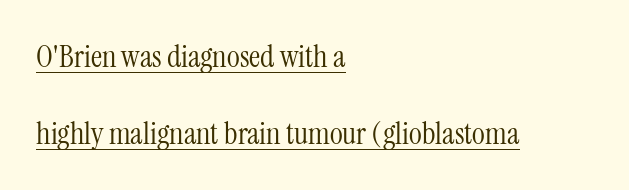
The image shows 31 px light, condensed serif type, upright; set left-aligned, loose line spacing (2.48x), normal letter spacing, underlined; medium stroke contrast and a medium x-height.
